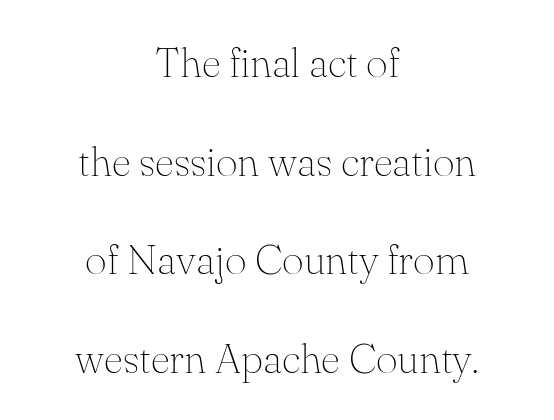
The image shows 42 px thin serif type, upright; set centered, loose line spacing (2.35x), normal letter spacing, not underlined; medium stroke contrast and a small x-height.
